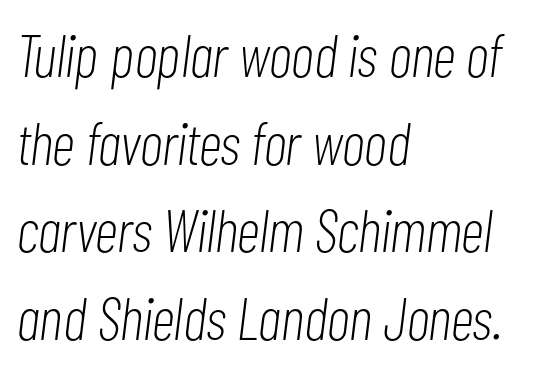
Q: Is the text bold? A: No.
Q: Is the text italic (slanted)? A: Yes, it leans right by about 7 degrees.
Q: Is the text underlined? A: No.
Q: How is the paragraph aligned? A: Left-aligned.
Q: Is the spacing between letters normal or unusually wide? A: Normal.
Q: Is the spacing between lines tight, normal or loose? A: Normal.
Q: Width (condensed, normal, or wide)? A: Condensed.
Q: Stroke contrast? A: Low.
Q: x-height? A: Medium.
Q: Monospaced? A: No.
